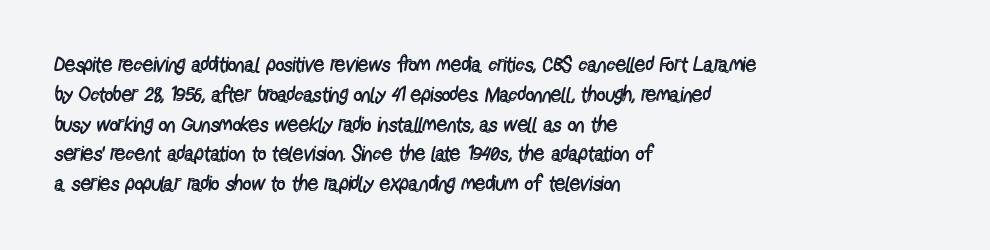
Quick note: interline space is typical. Nothing unusual about the tracking: characters are spaced as the font intends. Unmarked baselines from the first word to the last.
